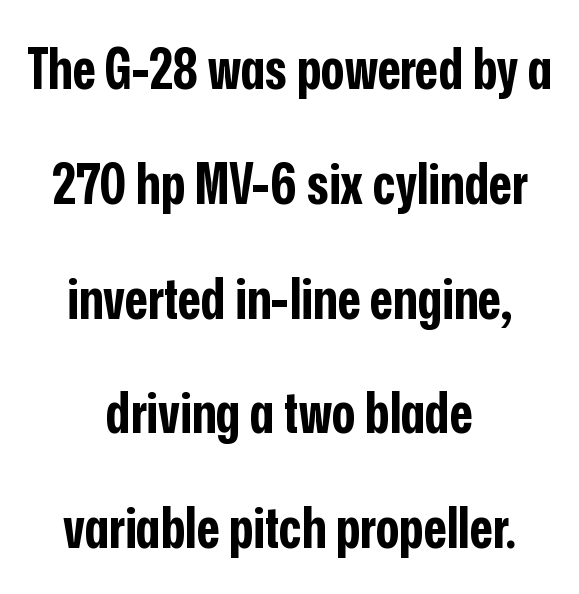
{"serif": "no", "italic": "no", "bold": "yes", "weight": "bold", "width": "condensed", "stroke_contrast": "low", "x_height": "medium", "monospaced": "no", "underline": "no", "align": "center", "line_spacing": "loose", "line_spacing_ratio": 2.05, "letter_spacing": "normal", "letter_spacing_em": 0.0, "glyph_px": 56}
